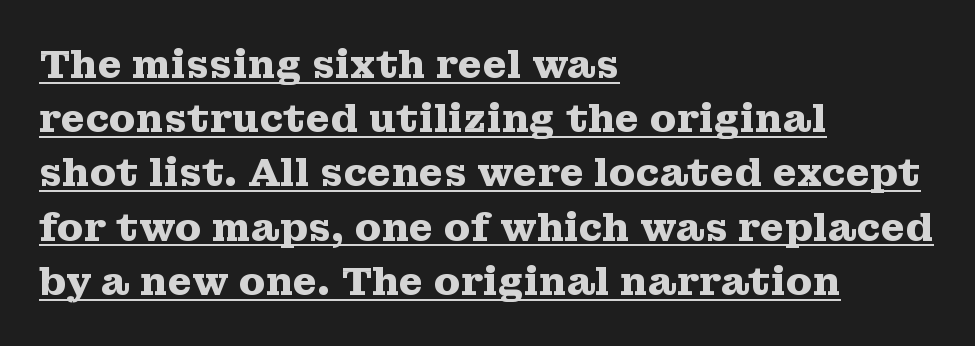
Old-style or modern, the face here clearly has serifs. Ordinary non-slanted type is in use. These lines stack with their left ends in a neat column. Like a heading marked for emphasis, these lines bear an underscore. Tracking value appears to be zero — textbook default spacing. Do the characters align in a grid? No, the font is proportional.
